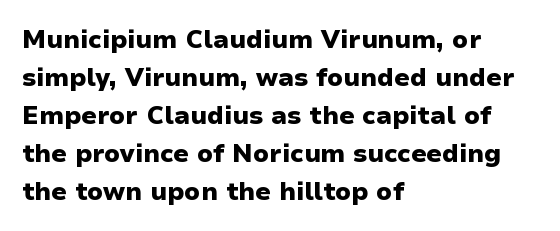
Leftover space on each line is placed entirely after the last word. Normally led — the rows are evenly, conventionally spaced. Type without underlining. Here the glyphs are tracked normally, forming tight word shapes.
